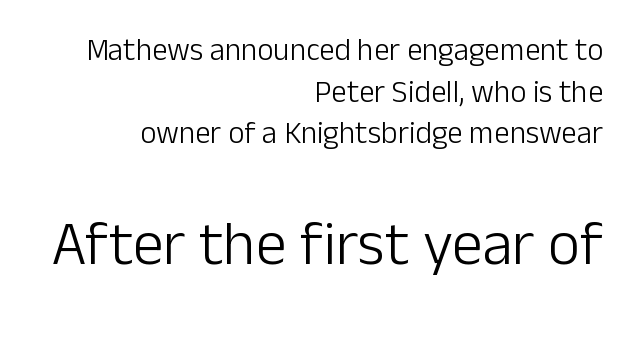
Size contrast runs from small at the top to large at the bottom. These lines are rendered in a variable-pitch font. Look at the bottom of the vertical strokes: they stop flat, with no serifs. The lettering holds an erect, upright posture throughout.
